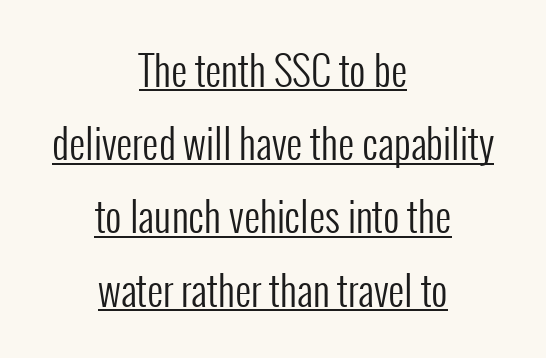
Between one letter and the next there's only the usual sliver of space. Spacing verdict: proportional, widths tailored to each character. What decoration does the sample have? An underline. The compositor balanced each line on the midline. The letters stand straight up with perfectly vertical stems.
